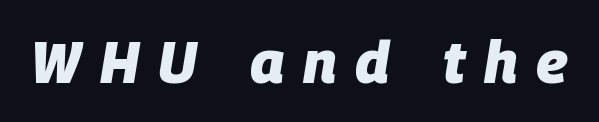
{"italic": "yes", "lean": "right", "slant_degrees": 9, "bold": "yes", "weight": "heavy", "width": "normal", "stroke_contrast": "low", "x_height": "large", "monospaced": "no", "underline": "no", "letter_spacing": "wide", "letter_spacing_em": 0.32, "glyph_px": 59}
